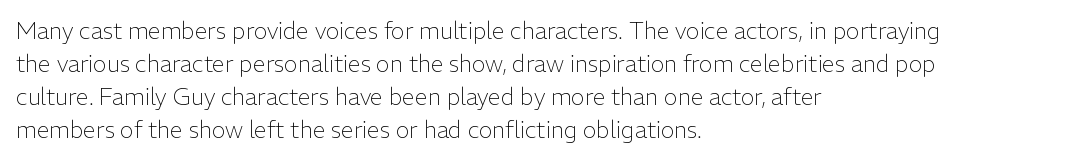
The image shows 23 px text type, upright; set left-aligned, normal line spacing (1.44x), normal letter spacing, not underlined.
